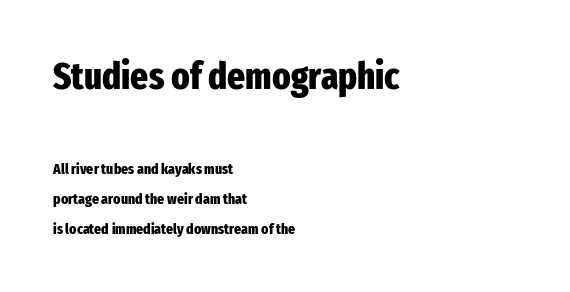
Q: Is the text bold? A: Yes.
Q: Is the text italic (slanted)? A: No, it is upright.
Q: Is the typeface a serif or a sans-serif typeface? A: Sans-serif.
Q: Is the text underlined? A: No.
Q: How is the paragraph aligned? A: Left-aligned.
Q: Is the spacing between letters normal or unusually wide? A: Normal.
Q: Is the spacing between lines tight, normal or loose? A: Loose.
Q: Which block of text is set in a larger size, the first (top) or the second (bottom)? A: The first (top) one.
Q: Width (condensed, normal, or wide)? A: Condensed.
Q: Stroke contrast? A: Low.
Q: x-height? A: Medium.
Q: Monospaced? A: No.
